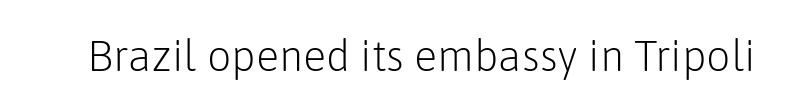
The lettering holds an erect, upright posture throughout. Summary of weight: not heavy and not bold. What stands out about the letter spacing? Nothing — it is the standard amount. The space beneath each line is pristine and unruled.
